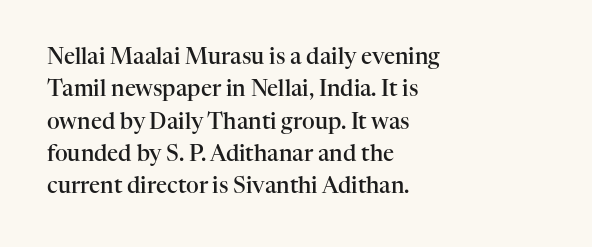
{"italic": "no", "bold": "semi", "underline": "no", "align": "left", "line_spacing": "normal", "line_spacing_ratio": 1.47, "letter_spacing": "normal", "letter_spacing_em": 0.0, "glyph_px": 22}
